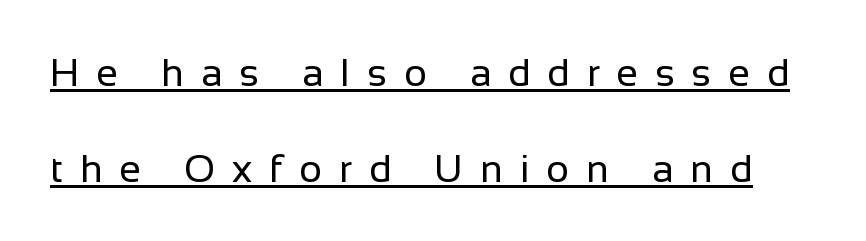
The rendering uses natural spacing where letterforms have individual widths. The passage shown stacks its lines with a broad gap. Inter-character spacing is expanded well beyond the font's built-in metrics. This sample uses an upright cut, with every glyph sitting square on the baseline. No extra ink here — the face is not bold.
